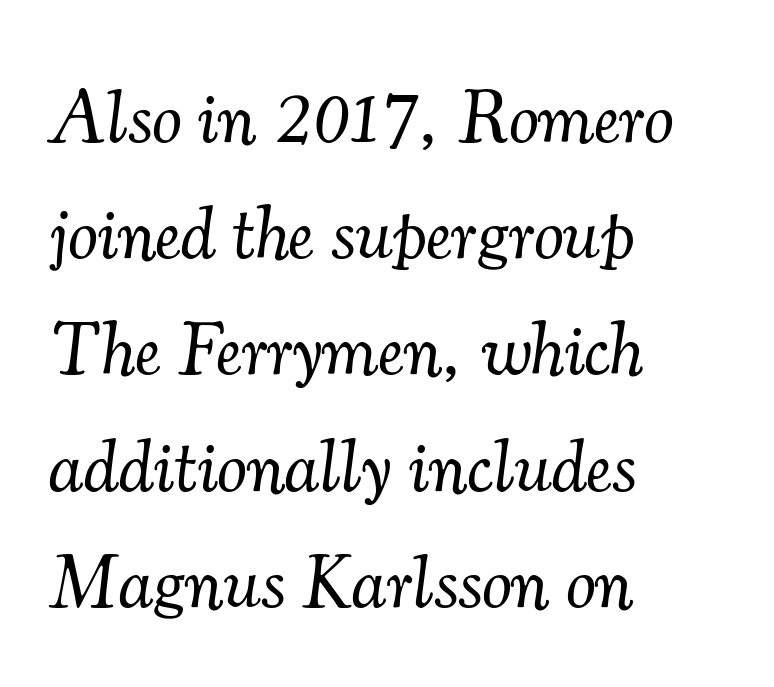
Q: Is the text bold? A: No.
Q: Is the text italic (slanted)? A: Yes, it leans right by about 7 degrees.
Q: Is the typeface a serif or a sans-serif typeface? A: Serif.
Q: Is the text underlined? A: No.
Q: How is the paragraph aligned? A: Left-aligned.
Q: Is the spacing between letters normal or unusually wide? A: Normal.
Q: Is the spacing between lines tight, normal or loose? A: Normal.
Q: Width (condensed, normal, or wide)? A: Normal.
Q: Stroke contrast? A: Medium.
Q: x-height? A: Small.
Q: Monospaced? A: No.
